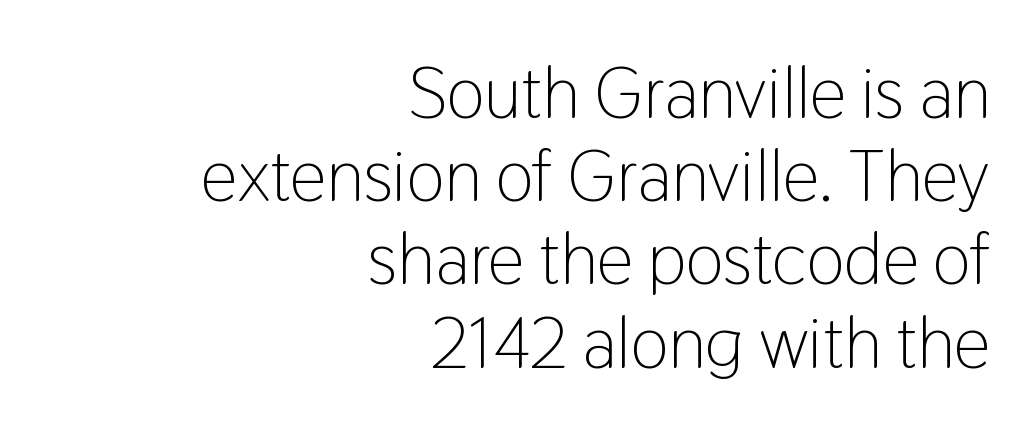
The axis of the letterforms is exactly vertical. The space between consecutive lines is stingy. This rendering features lettering with no underline. This sample has the flowing, uneven cadence of proportional lettering. A quiet, ordinary-to-light weight characterises the typeface.
